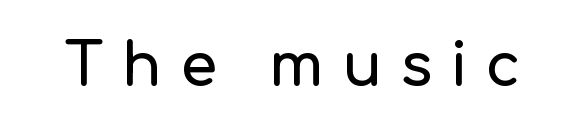
Bare-footed words on every line. Do the letters lean? They stand straight. These lines are composed in type without serifs. The letterforms stand isolated, each surrounded by extra space. The face used here is proportionally spaced, like ordinary book or web type.
